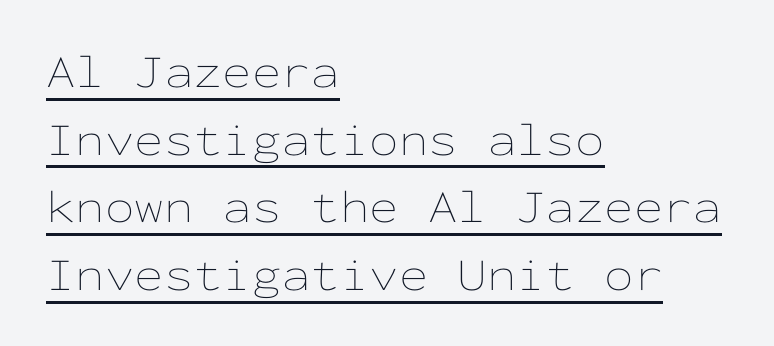
Q: Is the text bold? A: No.
Q: Is the text italic (slanted)? A: No, it is upright.
Q: Is the text underlined? A: Yes.
Q: How is the paragraph aligned? A: Left-aligned.
Q: Is the spacing between letters normal or unusually wide? A: Normal.
Q: Is the spacing between lines tight, normal or loose? A: Normal.
Q: Width (condensed, normal, or wide)? A: Wide.
Q: Stroke contrast? A: Low.
Q: x-height? A: Medium.
Q: Monospaced? A: Yes.
